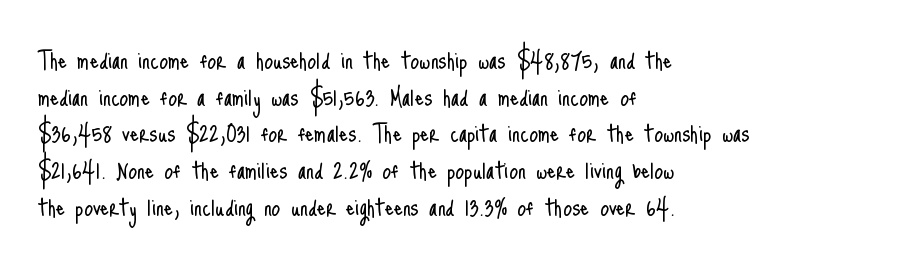
The image shows 28 px light, condensed sans-serif type, upright; set left-aligned, normal line spacing (1.31x), normal letter spacing, not underlined; low stroke contrast and a small x-height.
